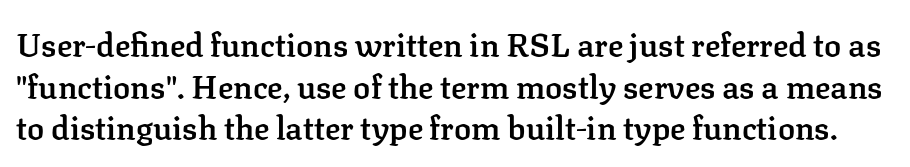
{"serif": "yes", "italic": "no", "bold": "semi", "weight": "semibold", "width": "normal", "stroke_contrast": "low", "x_height": "medium", "monospaced": "no", "underline": "no", "line_spacing": "normal", "line_spacing_ratio": 1.3, "letter_spacing": "normal", "letter_spacing_em": 0.0, "glyph_px": 32}
